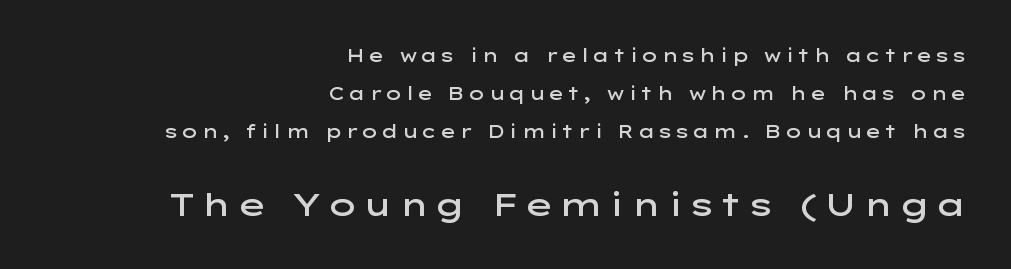
{"serif": "no", "italic": "no", "bold": "semi", "weight": "semibold", "width": "wide", "stroke_contrast": "low", "x_height": "medium", "monospaced": "no", "underline": "no", "align": "right", "line_spacing": "loose", "line_spacing_ratio": 2.12, "larger_block": "second", "size_ratio": 1.78, "glyph_px": 32}
